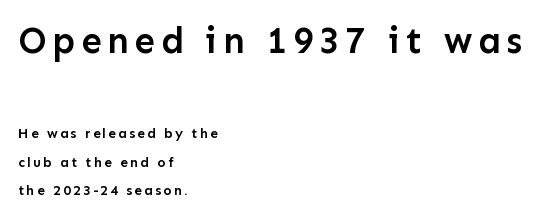
Type without underlining. A sans-serif font was chosen for this passage. Summary of weight: moderately heavy, a semibold. Which chunk is bigger? The first one — the top block dwarfs the bottom. Each line starts at the same left margin while the right side varies. Note the varied advance widths — an 'i' is clearly narrower than an 'm'.
